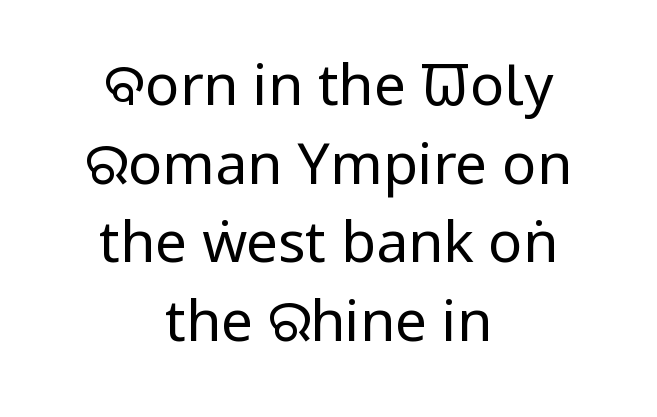
Q: Is the text bold? A: No.
Q: Is the text italic (slanted)? A: No, it is upright.
Q: Is the typeface a serif or a sans-serif typeface? A: Sans-serif.
Q: Is the text underlined? A: No.
Q: How is the paragraph aligned? A: Centered.
Q: Is the spacing between letters normal or unusually wide? A: Normal.
Q: Is the spacing between lines tight, normal or loose? A: Normal.
Q: Width (condensed, normal, or wide)? A: Condensed.
Q: Stroke contrast? A: Low.
Q: x-height? A: Large.
Q: Monospaced? A: No.
